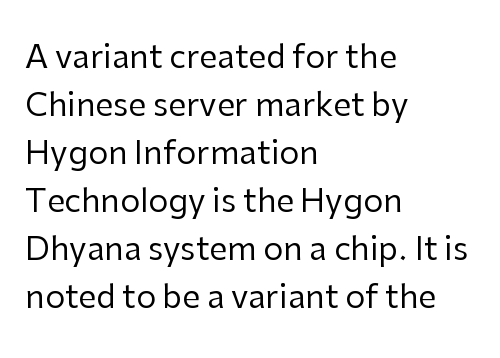
Each letter keeps its own natural width here, so spacing adapts to shape. Italic? Not at all — the glyphs are vertical. Regular leading. No extra ink here — the face is not bold. The compositor pushed each line to the left boundary.
